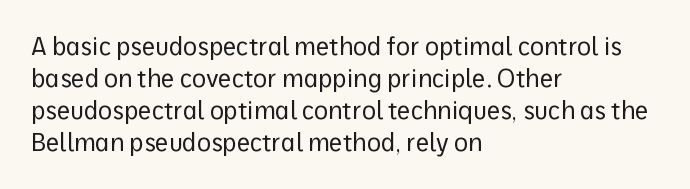
{"italic": "no", "bold": "no", "underline": "no", "align": "left", "line_spacing": "normal", "line_spacing_ratio": 1.34, "letter_spacing": "normal", "letter_spacing_em": 0.0, "glyph_px": 24}
